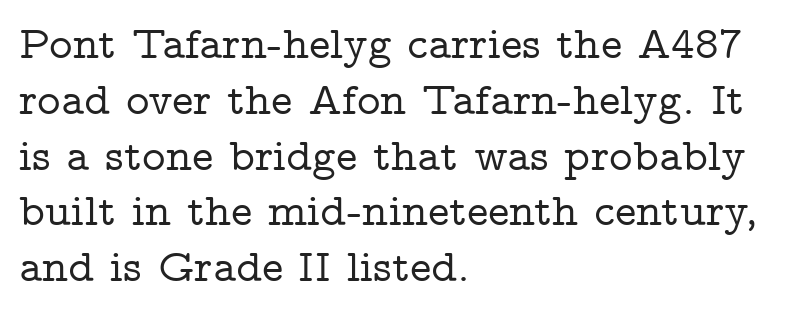
{"serif": "yes", "italic": "no", "width": "wide", "stroke_contrast": "low", "x_height": "medium", "monospaced": "no", "underline": "no", "align": "left", "line_spacing_ratio": 1.24, "letter_spacing": "normal", "letter_spacing_em": 0.0, "glyph_px": 45}
